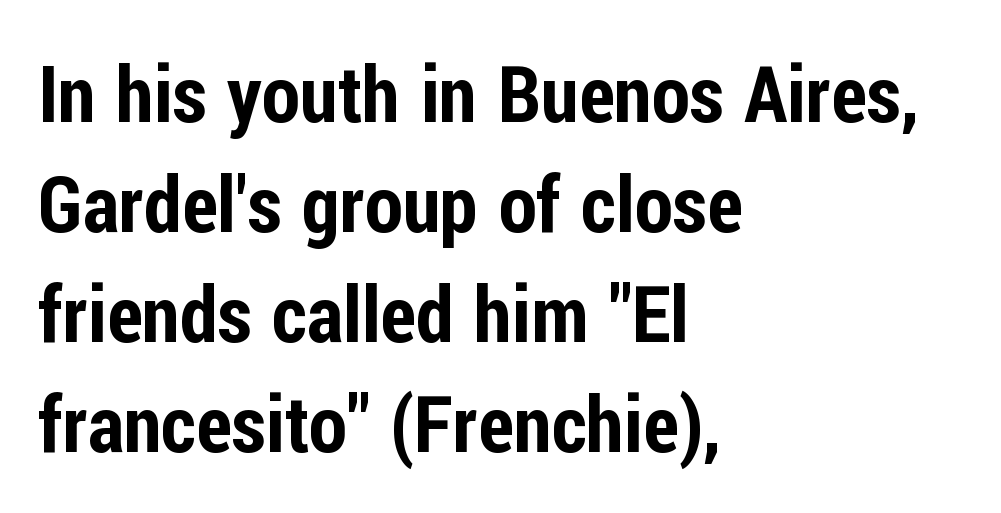
Posture: straight, roman, zero tilt. Leading: standard. The strip under each line holds only bare page. Nobody touched the tracking dial on this one. Is this a fixed-width face? No — the glyphs have proportional, varying widths. A student would call this left alignment; a typographer would say flush left, rag right.
